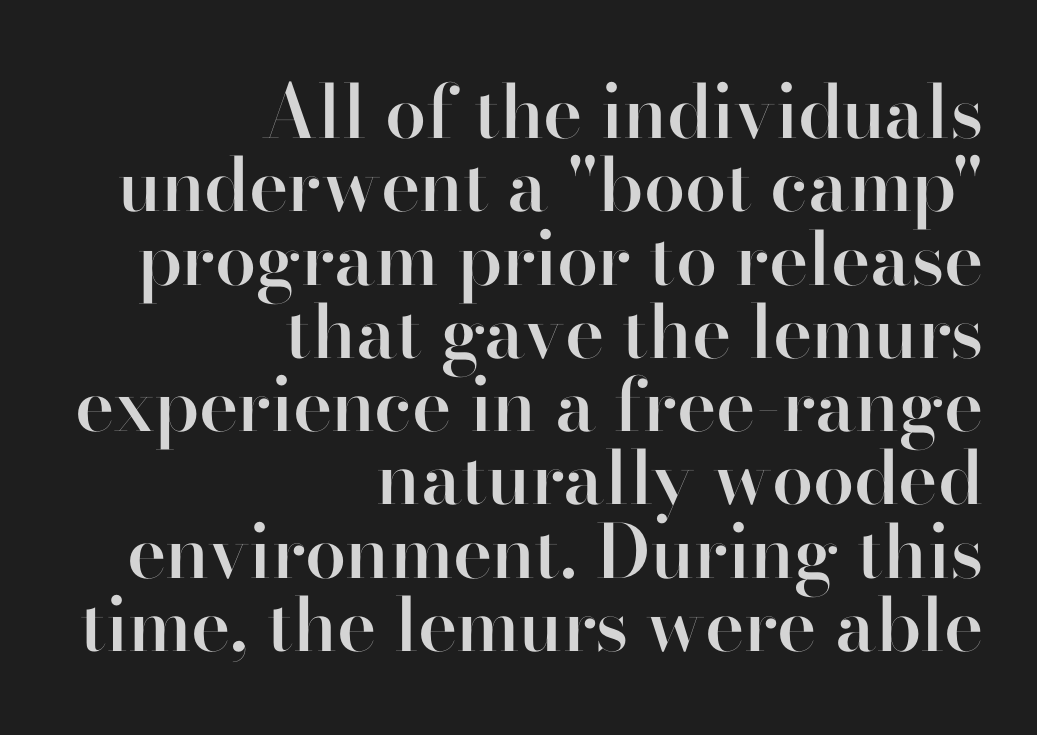
The image shows 74 px semibold sans-serif type, upright; set right-aligned, tight line spacing (0.99x), normal letter spacing, not underlined; high stroke contrast and a small x-height.
